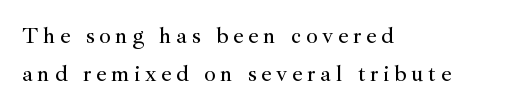
The image shows 23 px text type, upright; set left-aligned, normal line spacing (1.64x), unusually wide letter spacing (+0.2 em), not underlined.
